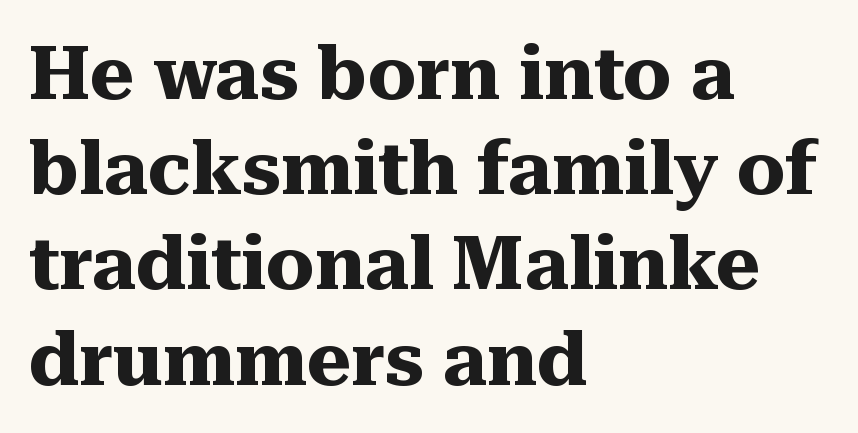
{"serif": "yes", "italic": "no", "bold": "yes", "weight": "heavy", "width": "normal", "stroke_contrast": "medium", "x_height": "medium", "monospaced": "no", "underline": "no", "align": "left", "line_spacing": "normal", "line_spacing_ratio": 1.27, "letter_spacing": "normal", "letter_spacing_em": 0.0, "glyph_px": 75}
